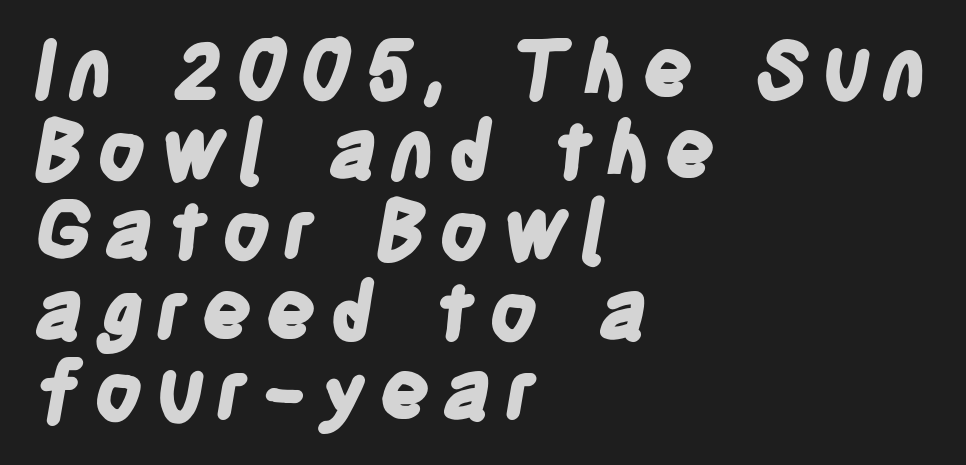
The image shows 79 px bold, condensed sans-serif type; set left-aligned, tight line spacing (1.02x), not underlined; low stroke contrast and a large x-height.
